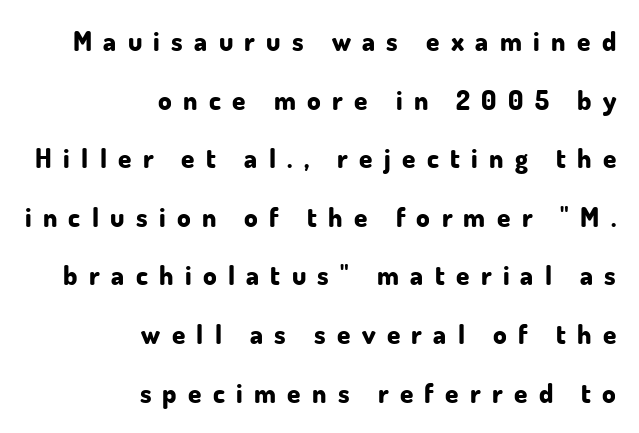
Rule under the text: the space is simply empty. Visually the block forms a straight wall on the right and a jagged coastline on the left. The typography opts for an upright posture over an oblique one. Heft: maximum for text — a bold. Is there much room between lines? Yes — plenty of vertical air separates them. There is plenty of visible air inserted between adjacent glyphs.
